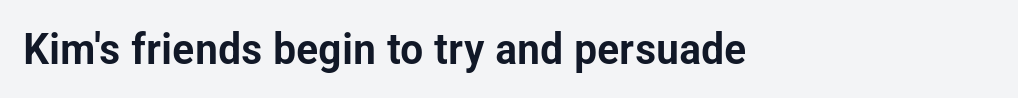
The image shows 44 px condensed sans-serif type, upright; set left-aligned, normal letter spacing, not underlined; low stroke contrast and a medium x-height.
